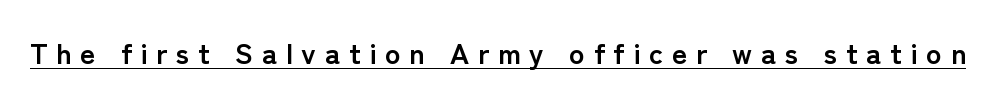
The image shows 29 px semibold sans-serif type, upright; set unusually wide letter spacing (+0.3 em), underlined; low stroke contrast and a medium x-height.
